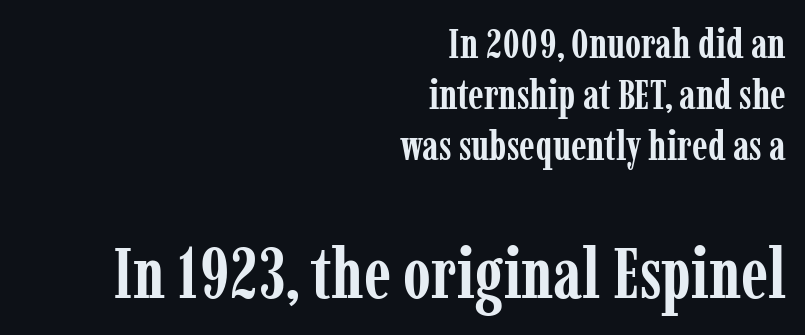
Q: Is the text bold? A: Yes.
Q: Is the text italic (slanted)? A: No, it is upright.
Q: Is the typeface a serif or a sans-serif typeface? A: Serif.
Q: Is the text underlined? A: No.
Q: How is the paragraph aligned? A: Right-aligned.
Q: Is the spacing between letters normal or unusually wide? A: Normal.
Q: Is the spacing between lines tight, normal or loose? A: Normal.
Q: Which block of text is set in a larger size, the first (top) or the second (bottom)? A: The second (bottom) one.
Q: Width (condensed, normal, or wide)? A: Condensed.
Q: Stroke contrast? A: Low.
Q: x-height? A: Medium.
Q: Monospaced? A: No.
